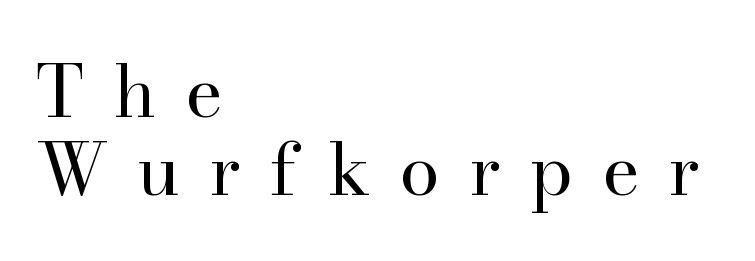
A quiet, ordinary-to-light weight characterises the typeface. Characters remain perfectly vertical along every line. Inter-character spacing is expanded well beyond the font's built-in metrics. Varying glyph widths throughout — classic text-font behaviour.
